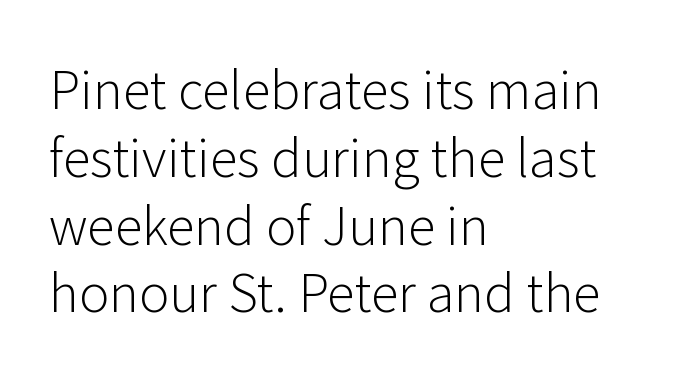
{"serif": "no", "italic": "no", "bold": "no", "weight": "light", "width": "normal", "stroke_contrast": "low", "x_height": "medium", "monospaced": "no", "underline": "no", "align": "left", "line_spacing": "normal", "line_spacing_ratio": 1.33, "letter_spacing": "normal", "letter_spacing_em": 0.0, "glyph_px": 51}
